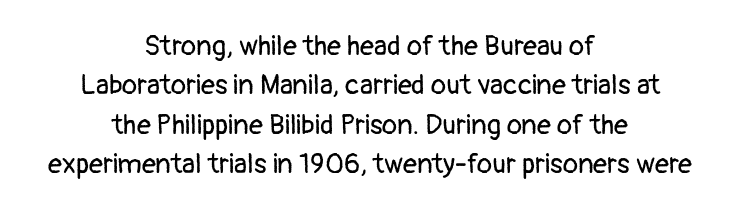
Q: Is the text bold? A: No.
Q: Is the text italic (slanted)? A: No, it is upright.
Q: Is the typeface a serif or a sans-serif typeface? A: Sans-serif.
Q: Is the text underlined? A: No.
Q: How is the paragraph aligned? A: Centered.
Q: Is the spacing between letters normal or unusually wide? A: Normal.
Q: Is the spacing between lines tight, normal or loose? A: Normal.
Q: Width (condensed, normal, or wide)? A: Normal.
Q: Stroke contrast? A: Low.
Q: x-height? A: Medium.
Q: Monospaced? A: No.
